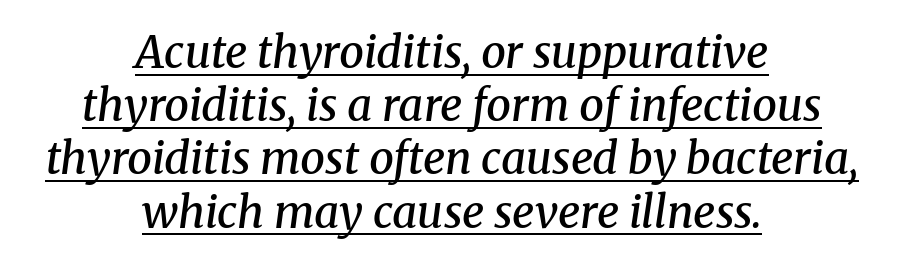
How are the letters spaced? Ordinarily, with no added tracking. Here the designer chose a conventional face with non-uniform glyph widths. Slanted lettering throughout. Neither beginnings nor endings align; midpoints do. Small tapered or slab feet sit at the stroke ends, so this counts as serif.
